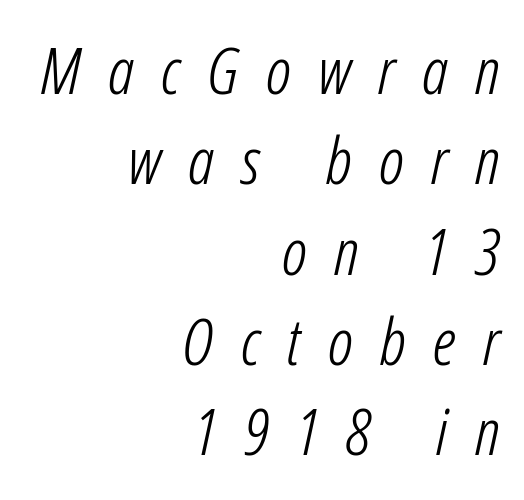
Lines of text with bare space underneath. Is the stroke heavy? The answer is a plain regular-or-lighter. Character widths vary here, with narrow letters taking less room than wide ones. Typeset ragged left — the right edge is the straight one. When letters slant like this, we call the style italic. The gaps between neighbouring characters are conspicuously large.
